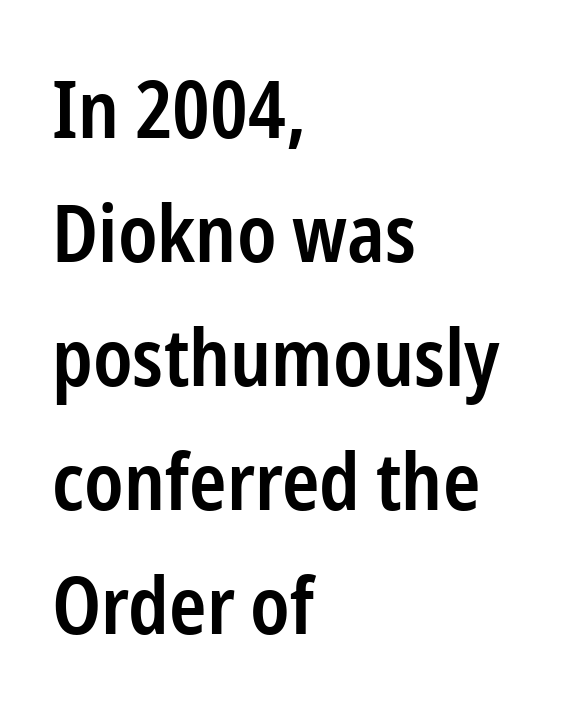
Here the designer chose a conventional face with non-uniform glyph widths. Successive baselines arrive at the customary interval. Stroke thickness is moderately raised; the sample reads as semibold. Line beginnings align vertically; line endings do not. Only glyphs here, with clear space below each row.
